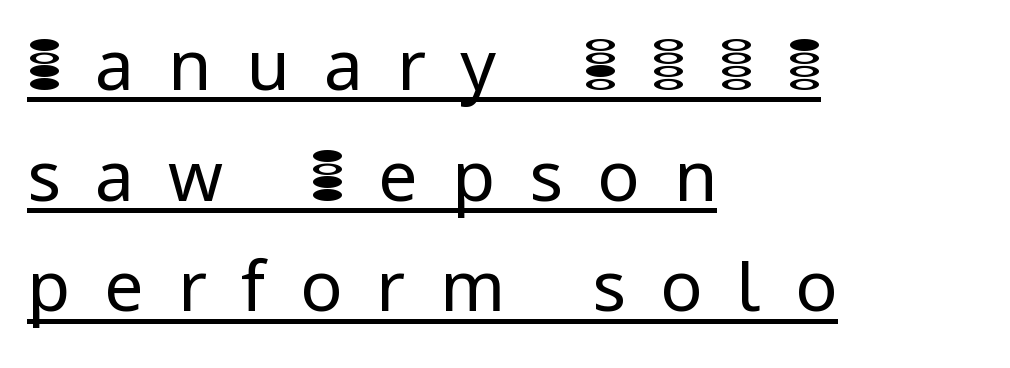
The image shows 70 px regular-weight sans-serif type, upright; set left-aligned, normal line spacing (1.58x), unusually wide letter spacing (+0.49 em), underlined; low stroke contrast and a medium x-height.
